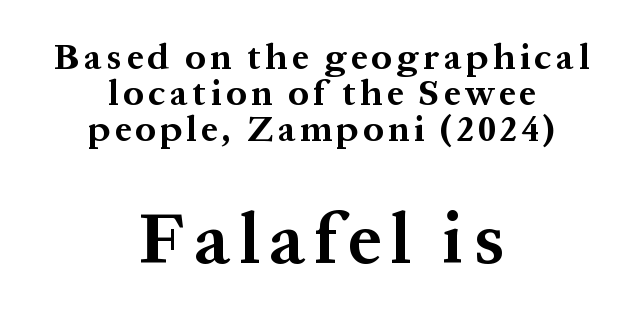
The image shows 73 px bold serif type, upright; set centered, tight line spacing (1.0x), not underlined; the second (bottom) block is 2.03x larger; medium stroke contrast and a medium x-height.
